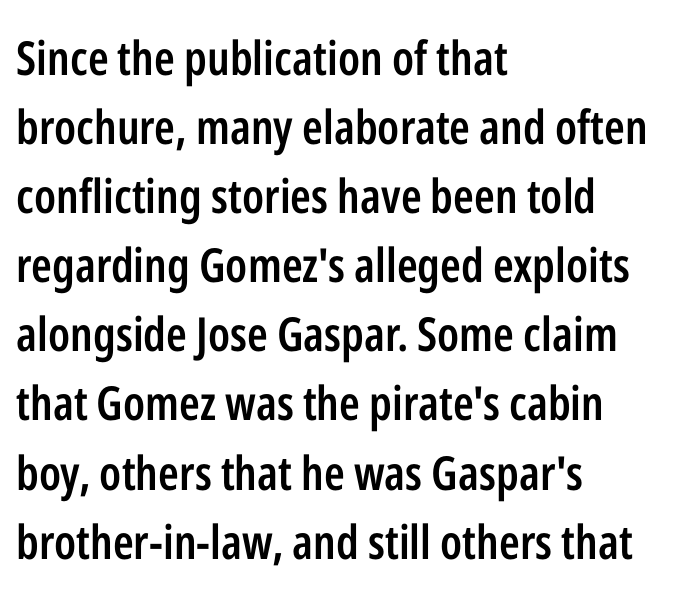
The image shows 47 px semibold, condensed sans-serif type, upright; set left-aligned, normal line spacing (1.47x), normal letter spacing, not underlined; low stroke contrast and a medium x-height.
